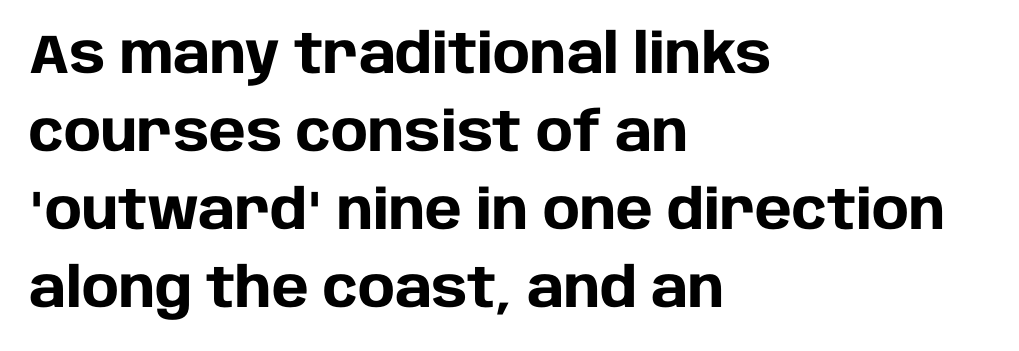
{"serif": "no", "italic": "no", "bold": "yes", "weight": "heavy", "width": "normal", "stroke_contrast": "low", "x_height": "large", "monospaced": "no", "underline": "no", "align": "left", "line_spacing": "normal", "line_spacing_ratio": 1.42, "letter_spacing": "normal", "letter_spacing_em": 0.0, "glyph_px": 55}
